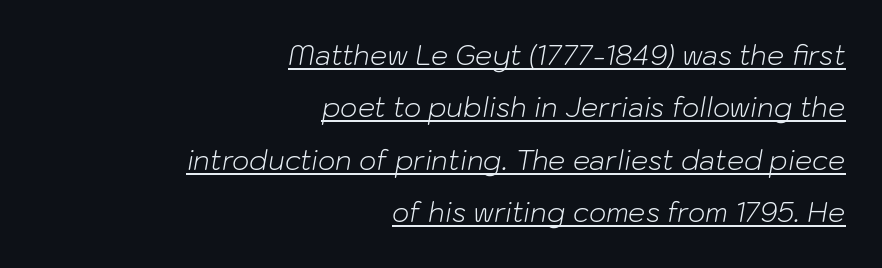
Q: Is the text bold? A: No.
Q: Is the text italic (slanted)? A: Yes, it leans right by about 10 degrees.
Q: Is the text underlined? A: Yes.
Q: How is the paragraph aligned? A: Right-aligned.
Q: Is the spacing between letters normal or unusually wide? A: Normal.
Q: Is the spacing between lines tight, normal or loose? A: Loose.
